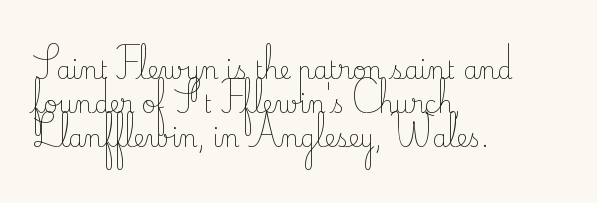
Just letters on the line, the space beneath them empty. The lines sit at an ordinary, default distance from one another. Reading down the block, your eye returns to a fixed left position each line. Think standard paragraph weight, or any step lighter than that.
